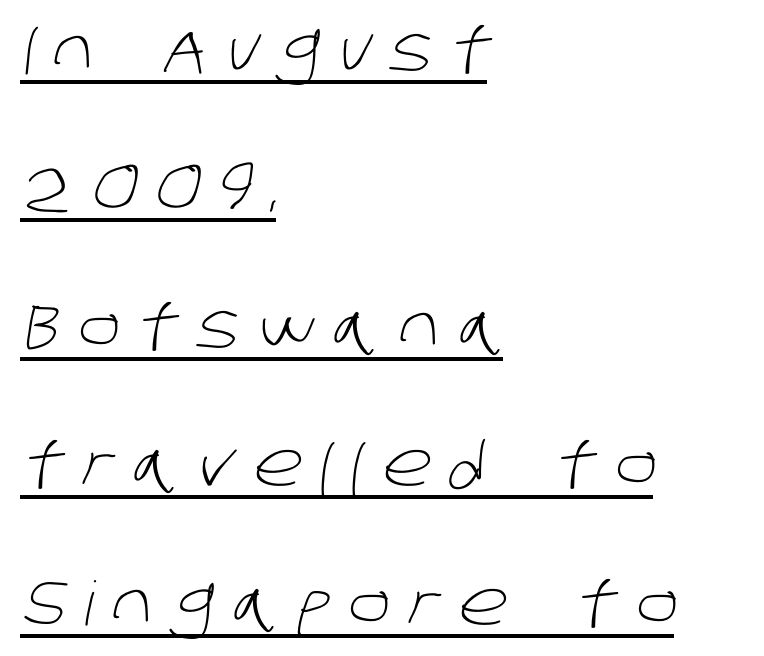
Q: Is the text bold? A: No.
Q: Is the typeface a serif or a sans-serif typeface? A: Sans-serif.
Q: Is the text underlined? A: Yes.
Q: How is the paragraph aligned? A: Left-aligned.
Q: Is the spacing between letters normal or unusually wide? A: Unusually wide.
Q: Is the spacing between lines tight, normal or loose? A: Loose.
Q: Width (condensed, normal, or wide)? A: Normal.
Q: Stroke contrast? A: Low.
Q: x-height? A: Large.
Q: Monospaced? A: No.
